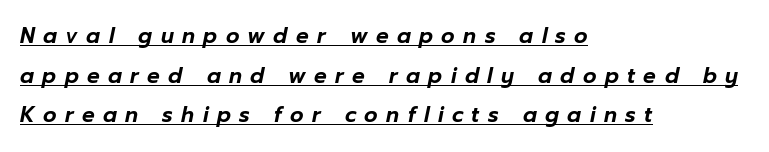
Q: Is the text italic (slanted)? A: Yes, it leans right by about 12 degrees.
Q: Is the text underlined? A: Yes.
Q: How is the paragraph aligned? A: Left-aligned.
Q: Is the spacing between letters normal or unusually wide? A: Unusually wide.
